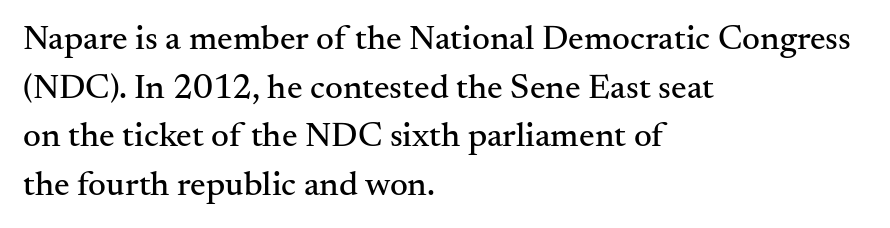
The image shows 35 px serif type, upright; set left-aligned, normal line spacing (1.39x), normal letter spacing, not underlined; medium stroke contrast and a small x-height.
